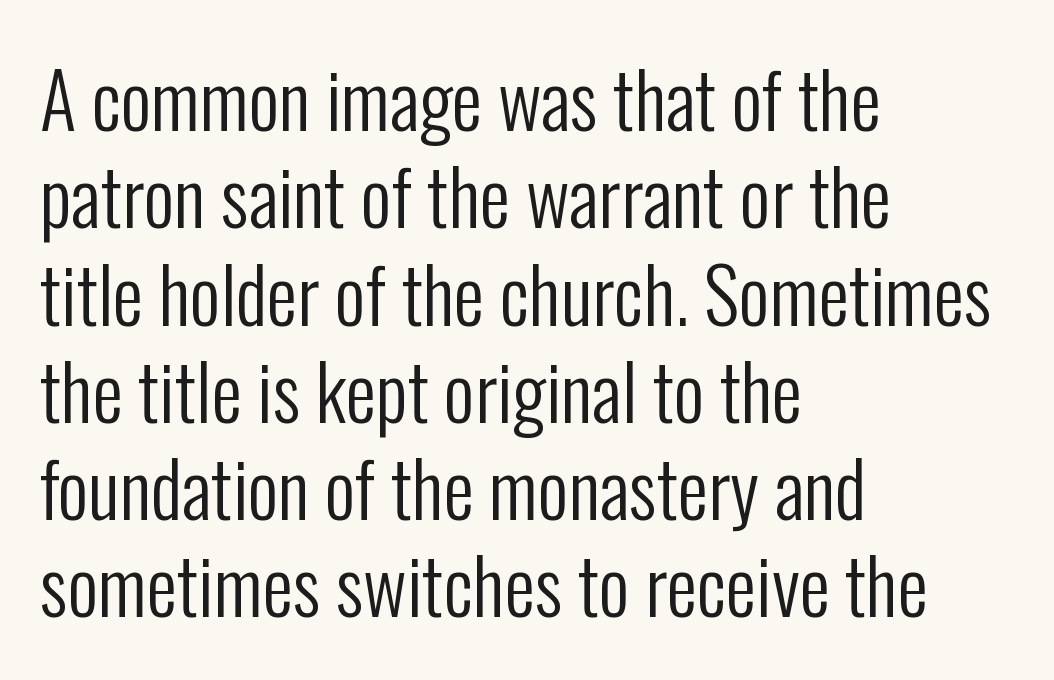
The image shows 76 px regular-weight, condensed sans-serif type, upright; set left-aligned, normal line spacing (1.28x), normal letter spacing, not underlined; low stroke contrast and a medium x-height.
